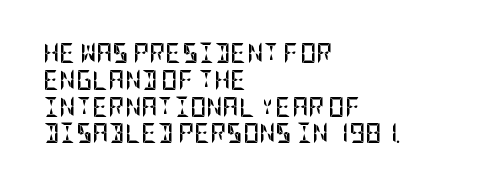
Q: Is the text bold? A: Yes.
Q: Is the text italic (slanted)? A: No, it is upright.
Q: Is the text underlined? A: No.
Q: How is the paragraph aligned? A: Left-aligned.
Q: Is the spacing between letters normal or unusually wide? A: Normal.
Q: Is the spacing between lines tight, normal or loose? A: Normal.
